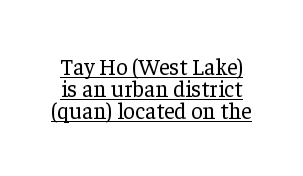
In terms of posture, this sample is upright. Does a line run under the words? Yes, clearly. Here the glyphs are tracked normally, forming tight word shapes. Reading down the column, the eye jumps only a short way to each next line.
